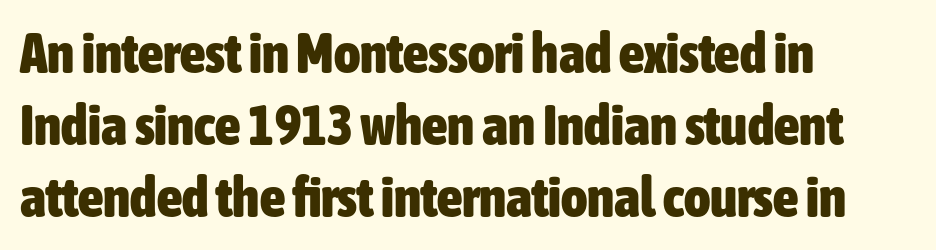
The image shows 56 px heavy, condensed sans-serif type, upright; set left-aligned, normal line spacing (1.29x), normal letter spacing, not underlined; low stroke contrast and a medium x-height.
